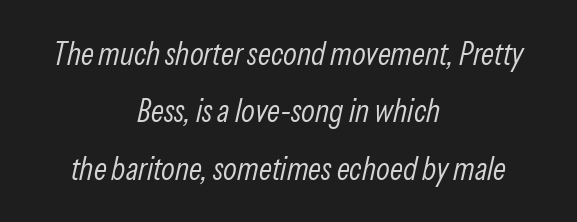
The image shows 32 px light, condensed type, italic (leaning right); set centered, line spacing 1.79x, normal letter spacing, not underlined; low stroke contrast and a medium x-height.
